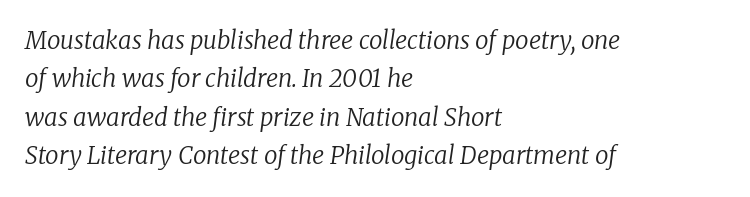
The image shows 24 px text type, italic (leaning right); set left-aligned, normal line spacing (1.6x), normal letter spacing, not underlined.
